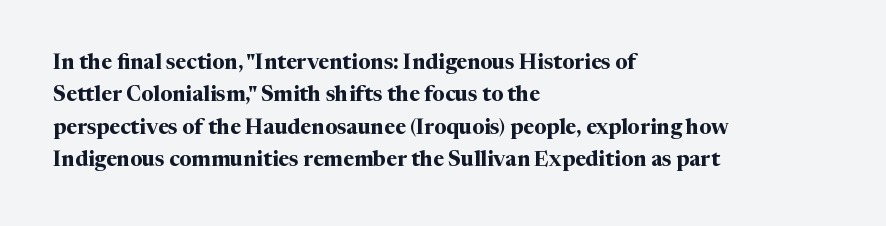
Q: Is the text bold? A: Yes.
Q: Is the text italic (slanted)? A: No, it is upright.
Q: Is the text underlined? A: No.
Q: How is the paragraph aligned? A: Left-aligned.
Q: Is the spacing between letters normal or unusually wide? A: Normal.
Q: Is the spacing between lines tight, normal or loose? A: Normal.
